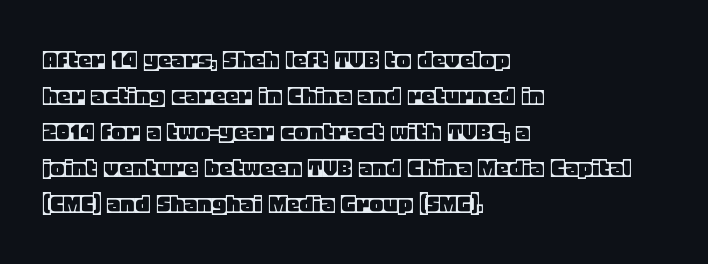
Q: Is the text italic (slanted)? A: No, it is upright.
Q: Is the text underlined? A: No.
Q: How is the paragraph aligned? A: Left-aligned.
Q: Is the spacing between letters normal or unusually wide? A: Normal.
Q: Is the spacing between lines tight, normal or loose? A: Normal.
